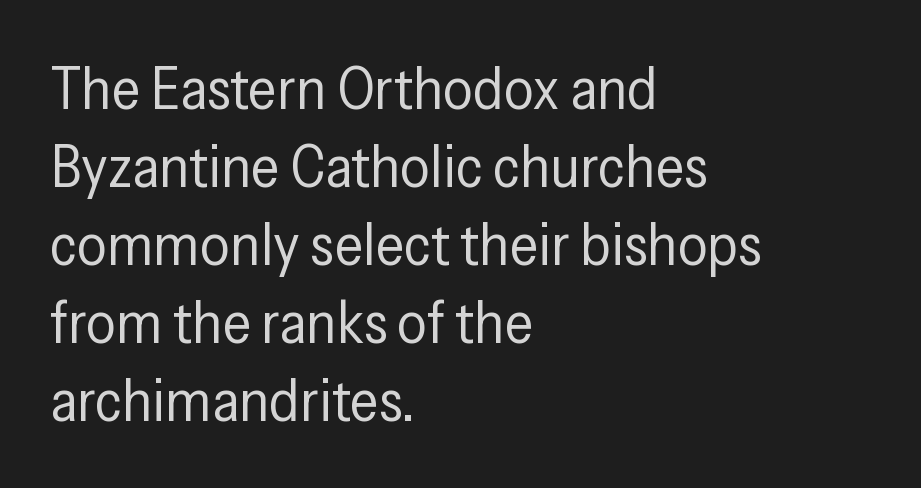
The strokes are not fattened; the text isn't bold. The line texture is even and compact thanks to regular tracking. A classic flush-left, rag-right setting is used for this passage. Nothing sits at the stroke ends, so this counts as sans-serif.
